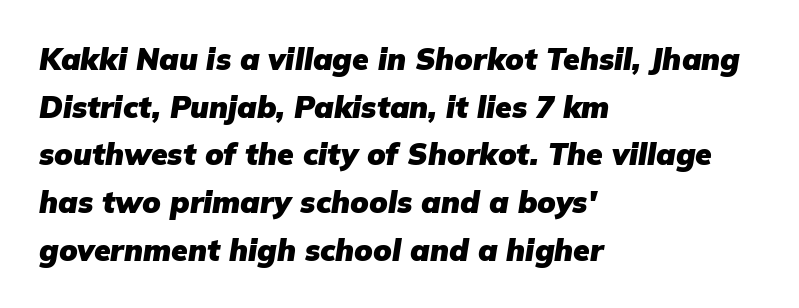
Q: Is the text bold? A: Yes.
Q: Is the text italic (slanted)? A: Yes, it leans right by about 9 degrees.
Q: Is the text underlined? A: No.
Q: How is the paragraph aligned? A: Left-aligned.
Q: Is the spacing between letters normal or unusually wide? A: Normal.
Q: Is the spacing between lines tight, normal or loose? A: Normal.
Q: Width (condensed, normal, or wide)? A: Normal.
Q: Stroke contrast? A: Low.
Q: x-height? A: Medium.
Q: Monospaced? A: No.
